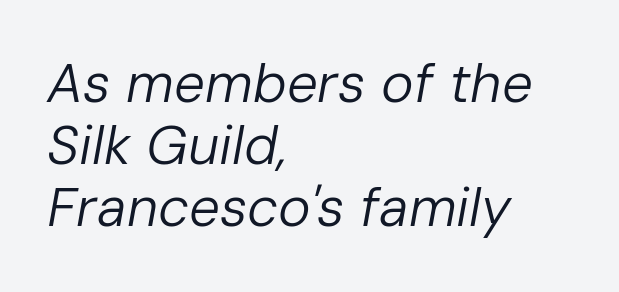
The image shows 55 px regular-weight type, italic (leaning right); set left-aligned, tight line spacing (1.13x), normal letter spacing, not underlined; low stroke contrast and a medium x-height.
